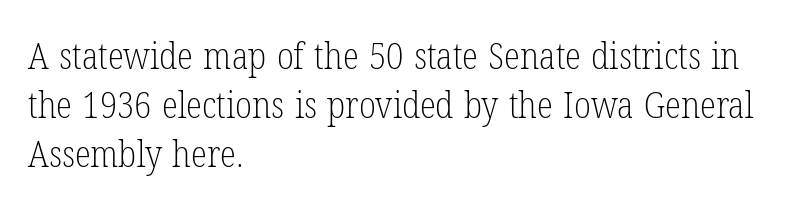
The letters stand upright; this is a roman face. Honestly, the row spacing looks completely unremarkable. Standard letterfit; no display-style spreading of the glyphs. Stroke mass is kept to a normal reading level or below. Horizontally, the lines are justified to the leading edge only.
